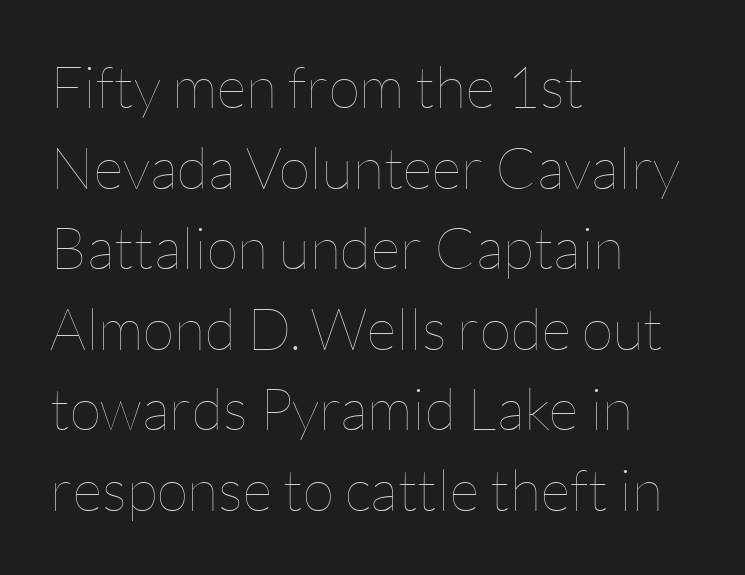
The image shows 58 px thin type, upright; set left-aligned, normal line spacing (1.39x), normal letter spacing, not underlined; low stroke contrast and a medium x-height.
